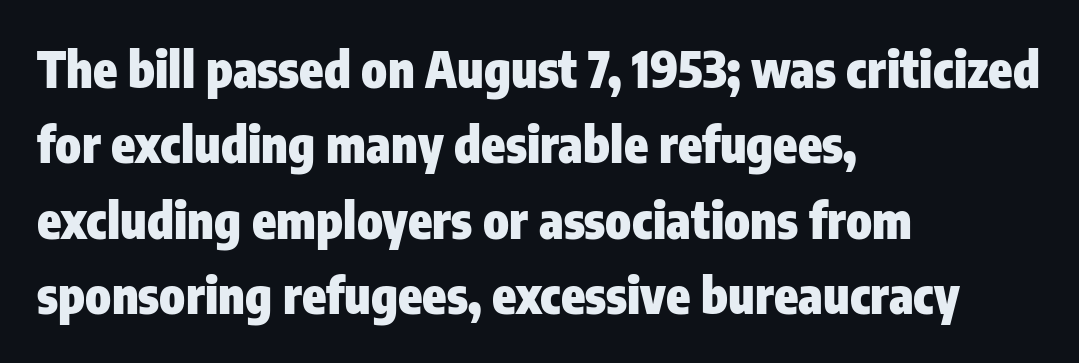
Each letter keeps its own natural width here, so spacing adapts to shape. This sample is left-justified, so line endings fall wherever the words run out. How are the letters spaced? Ordinarily, with no added tracking. Every character sits straight up, as roman type does. Stroke thickness is high; the sample reads as a true bold. What kind of face is this? One without serifs — a sans.
